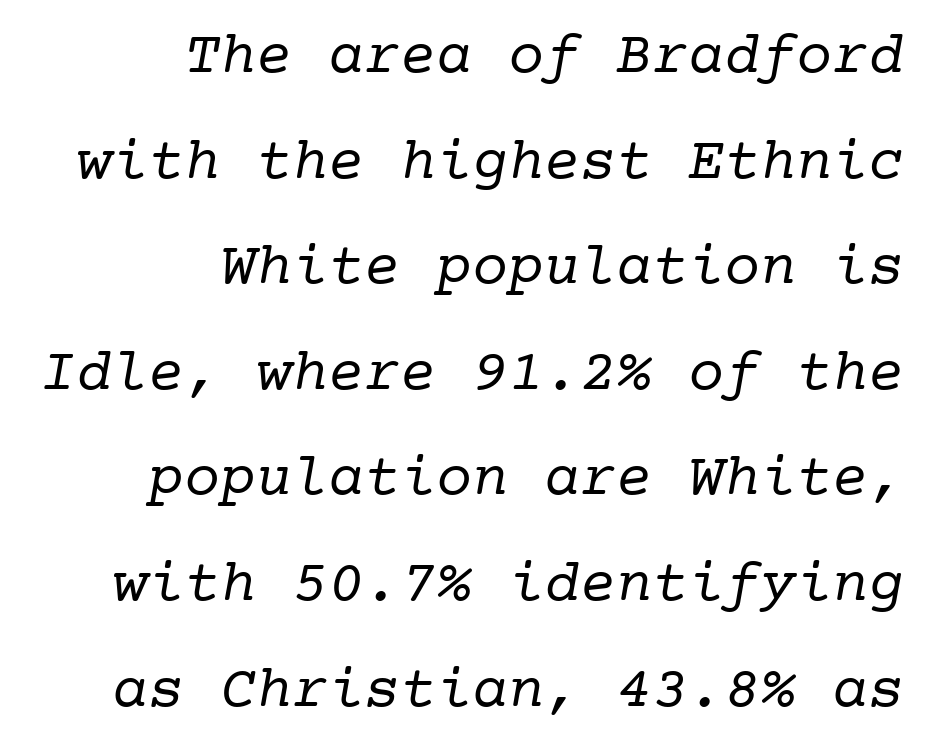
The image shows 60 px regular-weight serif type, monospaced; set right-aligned, line spacing 1.76x, normal letter spacing, not underlined; low stroke contrast and a medium x-height.
